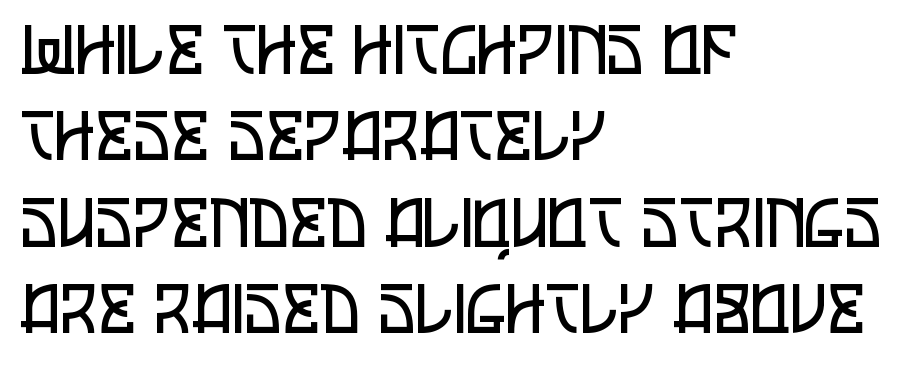
The lines sit at an ordinary, default distance from one another. The rendering anchors every line to the left-hand side. Is the stroke heavy? The answer is a plain regular-or-lighter. The gaps between neighbouring characters are ordinary and unremarkable.
